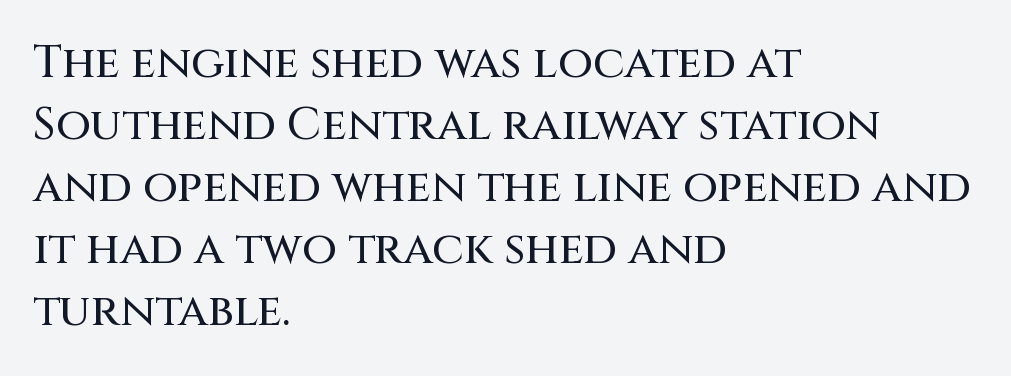
Q: Is the text italic (slanted)? A: No, it is upright.
Q: Is the typeface a serif or a sans-serif typeface? A: Sans-serif.
Q: Is the text underlined? A: No.
Q: How is the paragraph aligned? A: Left-aligned.
Q: Is the spacing between letters normal or unusually wide? A: Normal.
Q: Is the spacing between lines tight, normal or loose? A: Normal.
Q: Width (condensed, normal, or wide)? A: Normal.
Q: Stroke contrast? A: Medium.
Q: x-height? A: Large.
Q: Monospaced? A: No.
